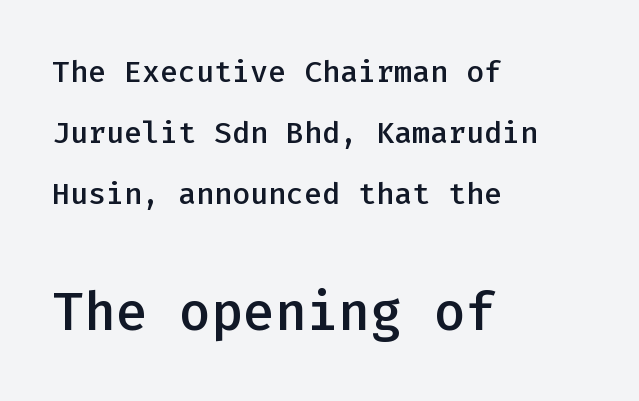
{"serif": "no", "italic": "no", "bold": "semi", "weight": "semibold", "width": "normal", "stroke_contrast": "low", "x_height": "medium", "monospaced": "yes", "underline": "no", "align": "left", "line_spacing": "loose", "line_spacing_ratio": 2.03, "letter_spacing": "normal", "letter_spacing_em": 0.0, "larger_block": "second", "size_ratio": 1.77, "glyph_px": 53}
